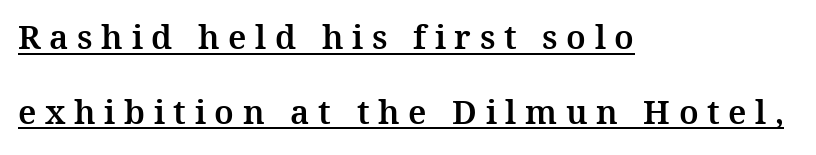
Like a heading marked for emphasis, these lines bear an underscore. The setting favours the left margin, as ordinary paragraphs usually do. The font family rendered here belongs to the serif group. Does the lettering tilt? It doesn't — this is upright. Think of a printed novel: that variable character pitch is what you see here.
